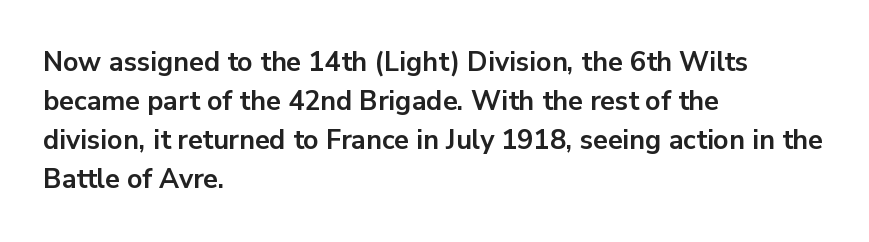
{"italic": "no", "bold": "yes", "underline": "no", "align": "left", "line_spacing": "normal", "line_spacing_ratio": 1.45, "letter_spacing": "normal", "letter_spacing_em": 0.0, "glyph_px": 27}
